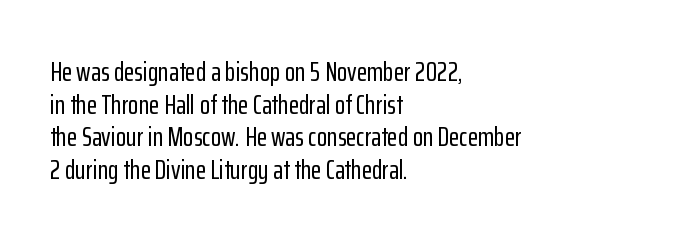
{"italic": "no", "underline": "no", "align": "left", "line_spacing_ratio": 1.21, "letter_spacing": "normal", "letter_spacing_em": 0.0, "glyph_px": 27}
